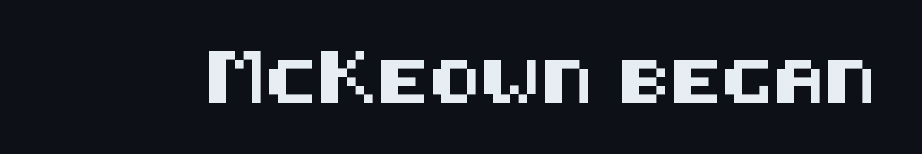
The letterforms sit shoulder to shoulder at normal distance. Lines of text with bare space underneath. When letters stand straight like this, we call the style roman or upright. The font family rendered here belongs to the sans-serif group.
